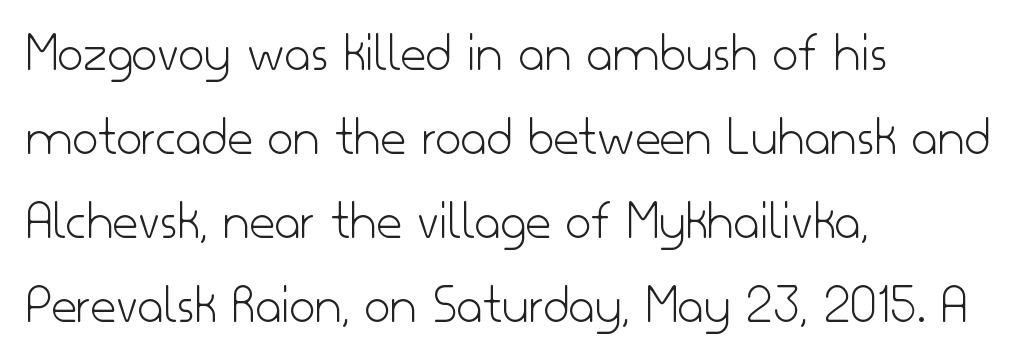
The image shows 56 px light sans-serif type, upright; set left-aligned, normal line spacing (1.5x), normal letter spacing, not underlined; low stroke contrast and a small x-height.
